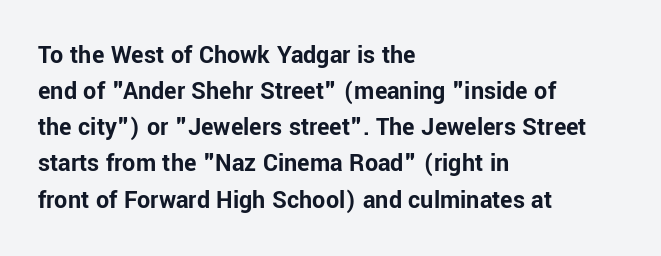
Clear beneath every line of the passage. The typography opts for an upright posture over an oblique one. Evenly set lines give the paragraph a standard silhouette. Standard letterfit; no display-style spreading of the glyphs. The compositor pushed each line to the left boundary.
